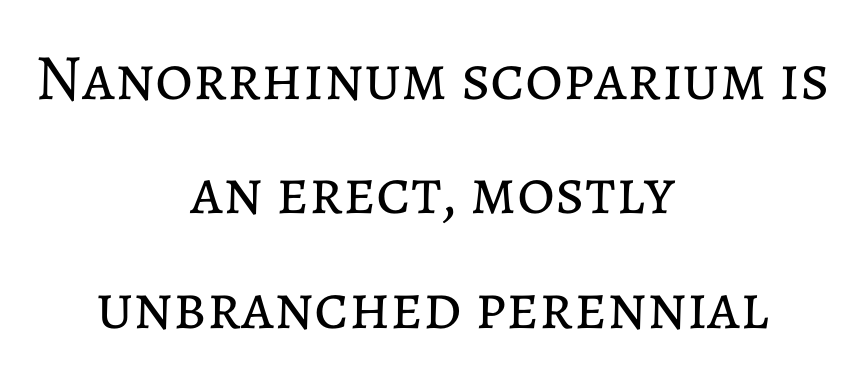
Here the designer chose a conventional face with non-uniform glyph widths. The compositor balanced each line on the midline. Letters have the restrained weight of plain body copy at most. Descenders hang freely into open space.
